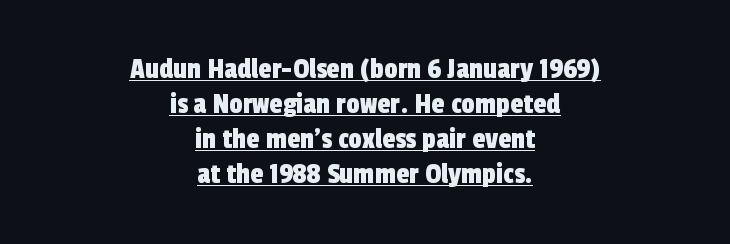
Q: Is the typeface a serif or a sans-serif typeface? A: Sans-serif.
Q: Is the text underlined? A: Yes.
Q: How is the paragraph aligned? A: Centered.
Q: Is the spacing between letters normal or unusually wide? A: Normal.
Q: Width (condensed, normal, or wide)? A: Condensed.
Q: x-height? A: Medium.
Q: Monospaced? A: No.
